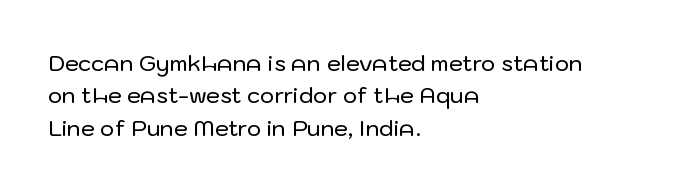
Bare-footed words on every line. The space between consecutive lines is moderate. Caption: standard tracking, unaltered. The lettering holds an erect, upright posture throughout. The text block is weighted toward the left margin, trailing off unevenly rightward.
